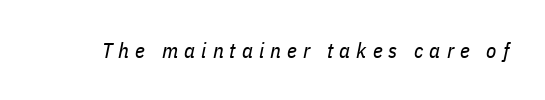
{"italic": "yes", "lean": "right", "slant_degrees": 11, "bold": "no", "underline": "no", "letter_spacing": "wide", "letter_spacing_em": 0.29, "glyph_px": 21}
